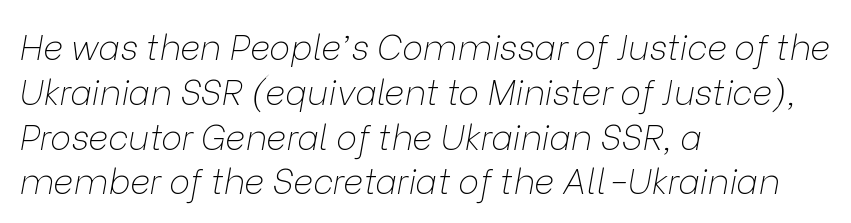
Q: Is the text bold? A: No.
Q: Is the text italic (slanted)? A: Yes, it leans right by about 9 degrees.
Q: Is the text underlined? A: No.
Q: How is the paragraph aligned? A: Left-aligned.
Q: Is the spacing between letters normal or unusually wide? A: Normal.
Q: Is the spacing between lines tight, normal or loose? A: Normal.
Q: Width (condensed, normal, or wide)? A: Normal.
Q: Stroke contrast? A: Low.
Q: x-height? A: Medium.
Q: Monospaced? A: No.
